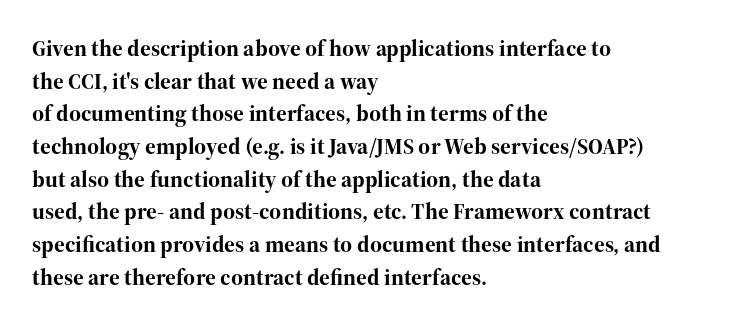
Here the glyphs are tracked normally, forming tight word shapes. One-word summary of the alignment: left. In terms of posture, this sample is upright. Notice how thick the strokes are: this is what a full bold looks like. The lines sit at an ordinary, default distance from one another.
